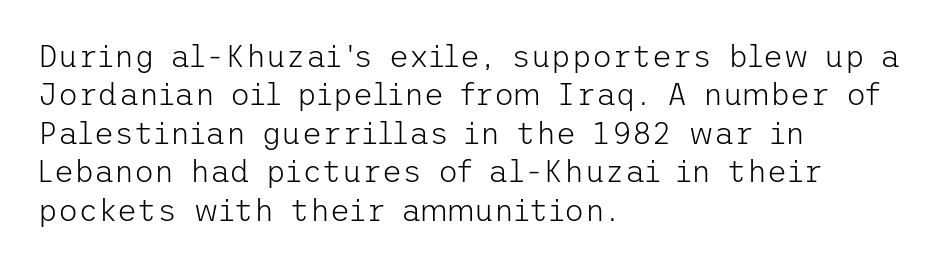
The image shows 31 px light sans-serif type, upright; set left-aligned, line spacing 1.24x, normal letter spacing, not underlined; low stroke contrast and a medium x-height.
